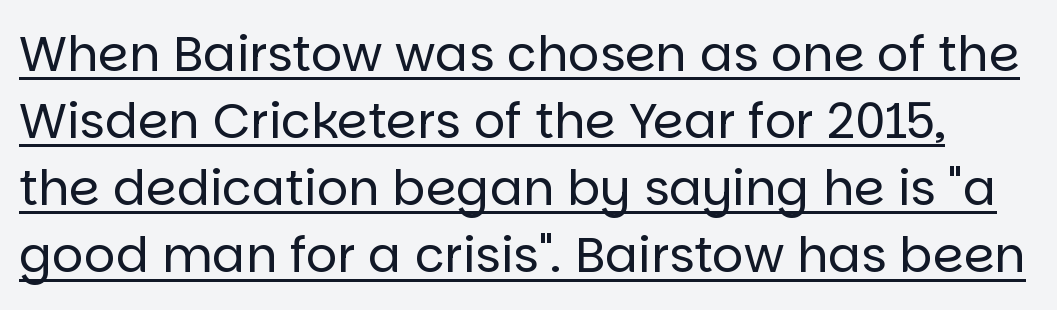
Proportional: the letters do not fall into vertical columns. Posture: vertical. The cut favours lightness, reaching ordinary text weight at its darkest. Regarding serifs, this sample does without them. Standard letterfit; no display-style spreading of the glyphs. The designer left line spacing at the default.
